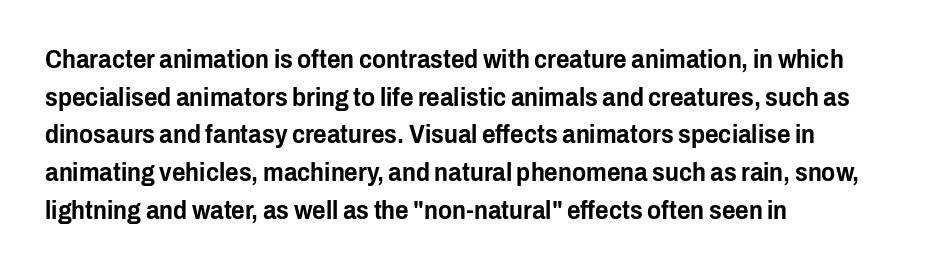
{"italic": "no", "underline": "no", "align": "left", "line_spacing": "normal", "line_spacing_ratio": 1.45, "letter_spacing": "normal", "letter_spacing_em": 0.0, "glyph_px": 26}
